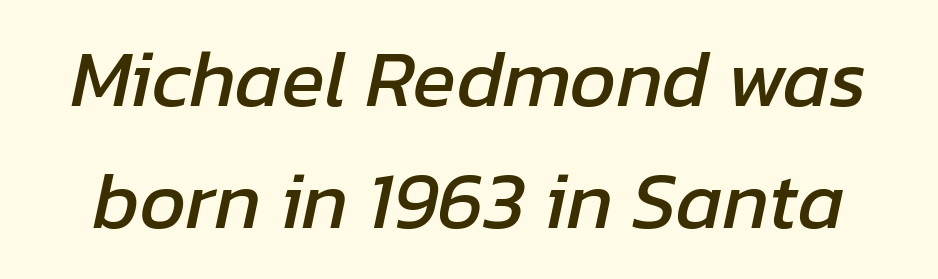
Spacing verdict: proportional, widths tailored to each character. Here the glyphs are tracked normally, forming tight word shapes. Normally led — the rows are evenly, conventionally spaced. The letters are slanted; this is an italic face.
